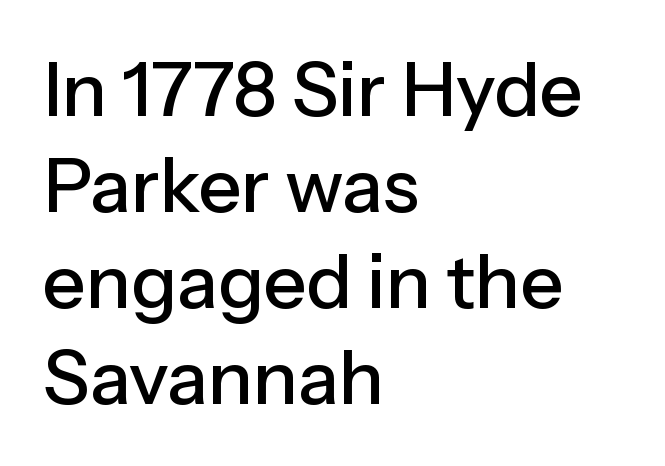
Q: Is the text italic (slanted)? A: No, it is upright.
Q: Is the typeface a serif or a sans-serif typeface? A: Sans-serif.
Q: Is the text underlined? A: No.
Q: How is the paragraph aligned? A: Left-aligned.
Q: Is the spacing between letters normal or unusually wide? A: Normal.
Q: Is the spacing between lines tight, normal or loose? A: Normal.
Q: Width (condensed, normal, or wide)? A: Normal.
Q: Stroke contrast? A: Low.
Q: x-height? A: Medium.
Q: Monospaced? A: No.
